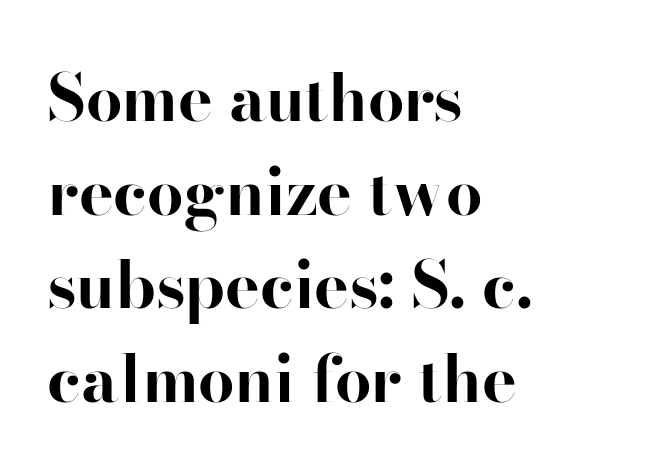
{"serif": "yes", "italic": "no", "bold": "yes", "weight": "bold", "width": "normal", "stroke_contrast": "high", "x_height": "small", "monospaced": "no", "underline": "no", "align": "left", "line_spacing": "normal", "line_spacing_ratio": 1.44, "letter_spacing": "normal", "letter_spacing_em": 0.0, "glyph_px": 65}
